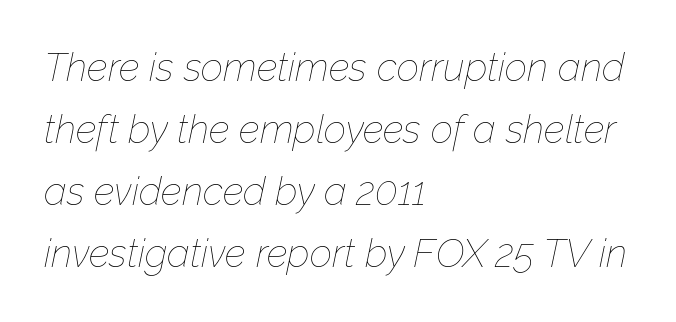
The font's italic variant was chosen for this text. If you drew a ruler down the left edge, every line would touch it. The block of text has a typical density, with ordinary space between rows. The rendering uses natural spacing where letterforms have individual widths. Is the letter spacing exaggerated? No — it looks like the ordinary default. A light-to-regular cut is what we see here.
